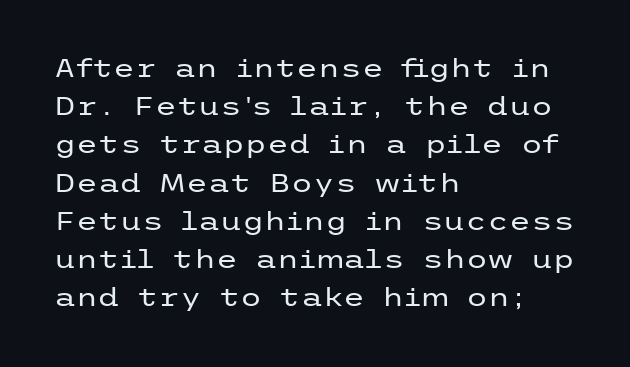
The glyphs are unaccompanied by any horizontal stroke below them. Posture: vertical. These lines keep a tight, regular rhythm from letter to letter. Interline gaps are of average width in this sample. The paragraph shown leans on its left margin.
